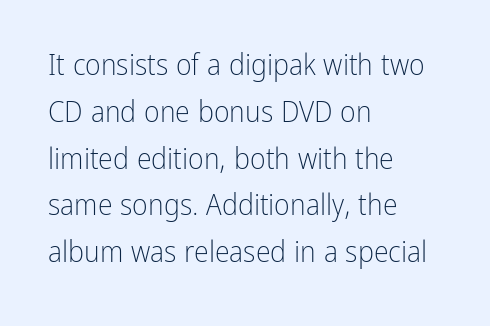
Q: Is the text bold? A: No.
Q: Is the text italic (slanted)? A: No, it is upright.
Q: Is the typeface a serif or a sans-serif typeface? A: Sans-serif.
Q: Is the text underlined? A: No.
Q: How is the paragraph aligned? A: Left-aligned.
Q: Is the spacing between letters normal or unusually wide? A: Normal.
Q: Is the spacing between lines tight, normal or loose? A: Normal.
Q: Width (condensed, normal, or wide)? A: Condensed.
Q: Stroke contrast? A: Low.
Q: x-height? A: Medium.
Q: Monospaced? A: No.
